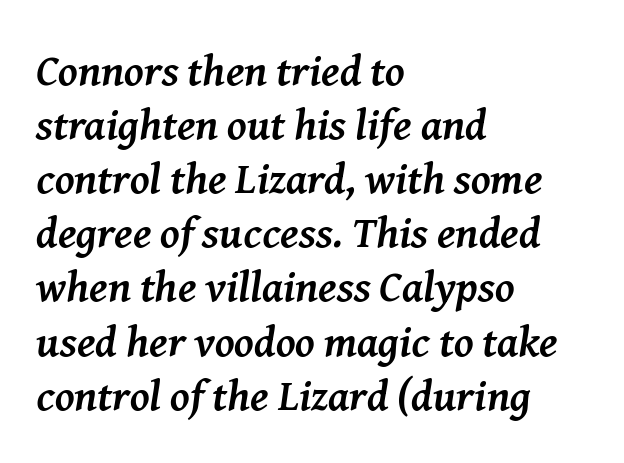
Q: Is the text bold? A: Yes.
Q: Is the text italic (slanted)? A: Yes, it leans right by about 8 degrees.
Q: Is the typeface a serif or a sans-serif typeface? A: Serif.
Q: Is the text underlined? A: No.
Q: How is the paragraph aligned? A: Left-aligned.
Q: Is the spacing between letters normal or unusually wide? A: Normal.
Q: Width (condensed, normal, or wide)? A: Normal.
Q: Stroke contrast? A: Medium.
Q: x-height? A: Medium.
Q: Monospaced? A: No.
